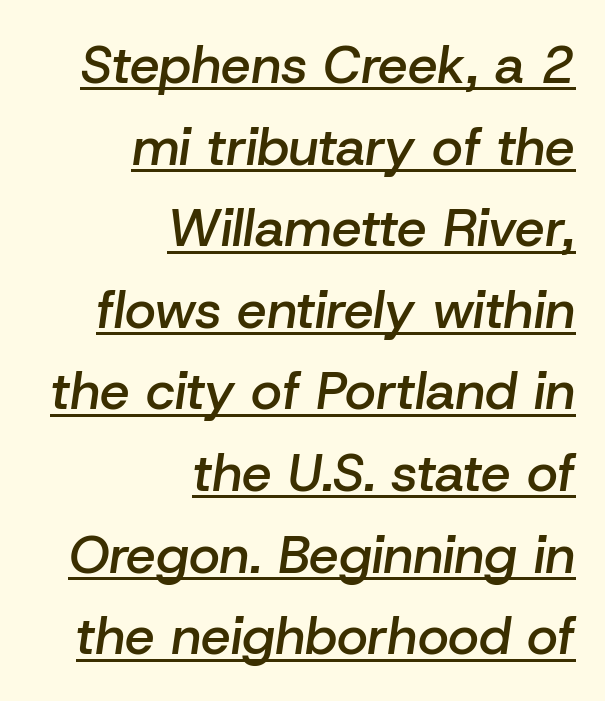
Q: Is the text bold? A: Semi-bold.
Q: Is the text italic (slanted)? A: Yes, it leans right by about 8 degrees.
Q: Is the text underlined? A: Yes.
Q: How is the paragraph aligned? A: Right-aligned.
Q: Is the spacing between letters normal or unusually wide? A: Normal.
Q: Is the spacing between lines tight, normal or loose? A: Normal.
Q: Width (condensed, normal, or wide)? A: Normal.
Q: Stroke contrast? A: Low.
Q: x-height? A: Medium.
Q: Monospaced? A: No.
